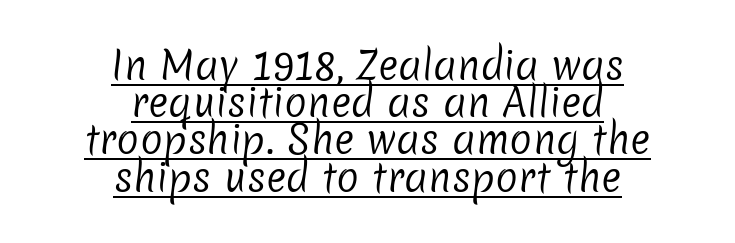
The image shows 38 px regular-weight sans-serif type; set centered, tight line spacing (0.98x), normal letter spacing, underlined; low stroke contrast and a medium x-height.
